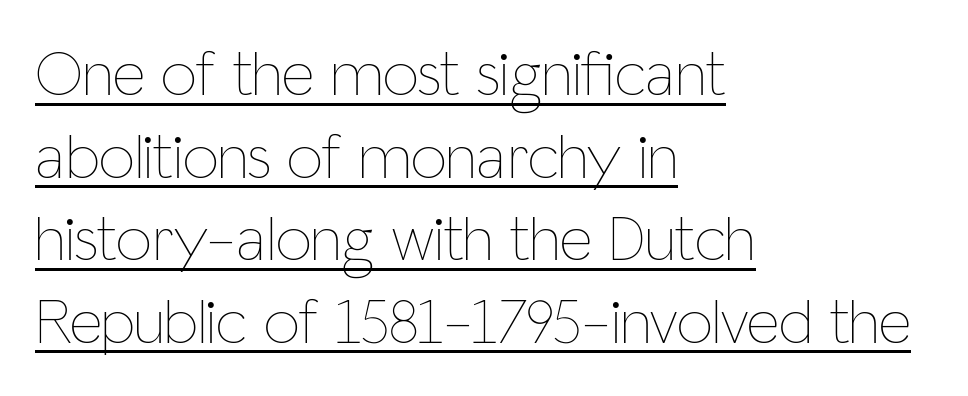
The image shows 64 px thin, condensed type, upright; set left-aligned, normal line spacing (1.29x), normal letter spacing, underlined; low stroke contrast and a medium x-height.
